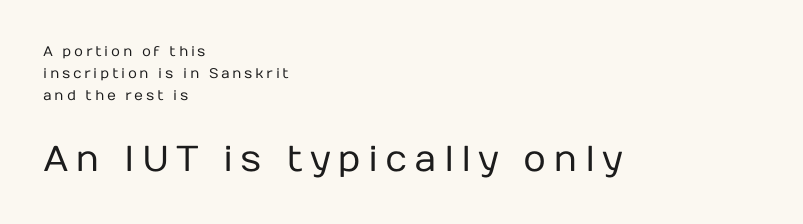
The image shows 36 px regular-weight sans-serif type, upright; set left-aligned, normal line spacing (1.57x), not underlined; the second (bottom) block is 2.57x larger; low stroke contrast and a medium x-height.
